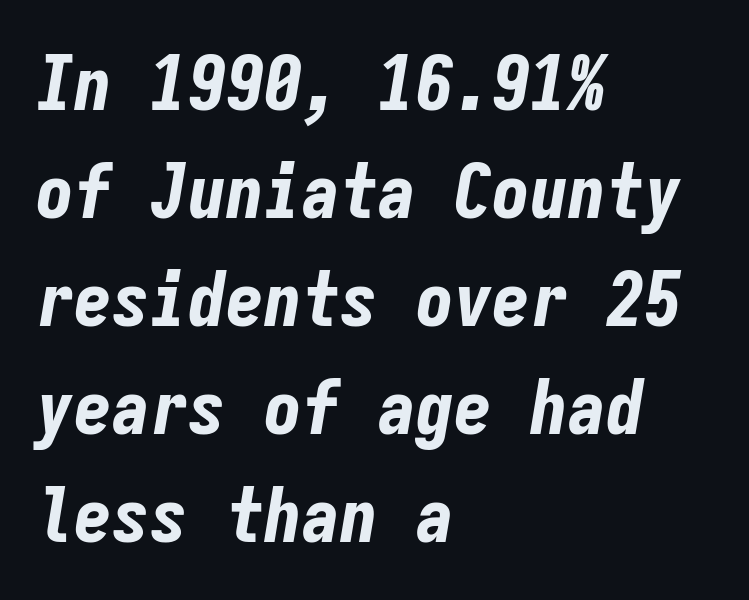
The image shows 76 px bold, condensed type, italic (leaning right), monospaced; set left-aligned, normal line spacing (1.42x), normal letter spacing, not underlined; low stroke contrast and a medium x-height.
